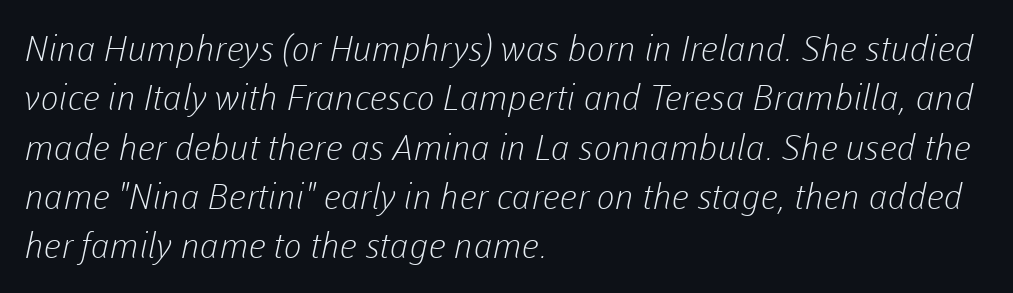
{"serif": "no", "bold": "no", "weight": "light", "width": "normal", "stroke_contrast": "low", "x_height": "medium", "monospaced": "no", "underline": "no", "align": "left", "line_spacing": "normal", "line_spacing_ratio": 1.41, "letter_spacing": "normal", "letter_spacing_em": 0.0, "glyph_px": 35}
